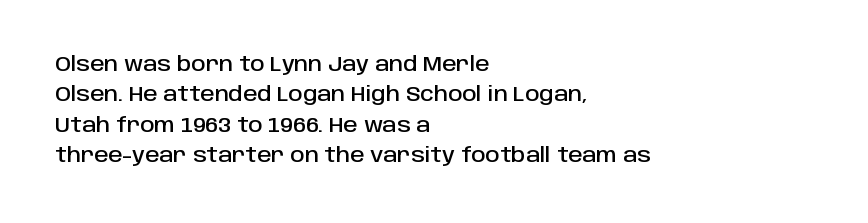
Characters follow at the spacing the type designer built in. The line-height multiplier appears to be the usual default. Just letters on the line, the space beneath them empty. It's the straight-up-and-down kind of type. Each line starts at the same left margin while the right side varies.
